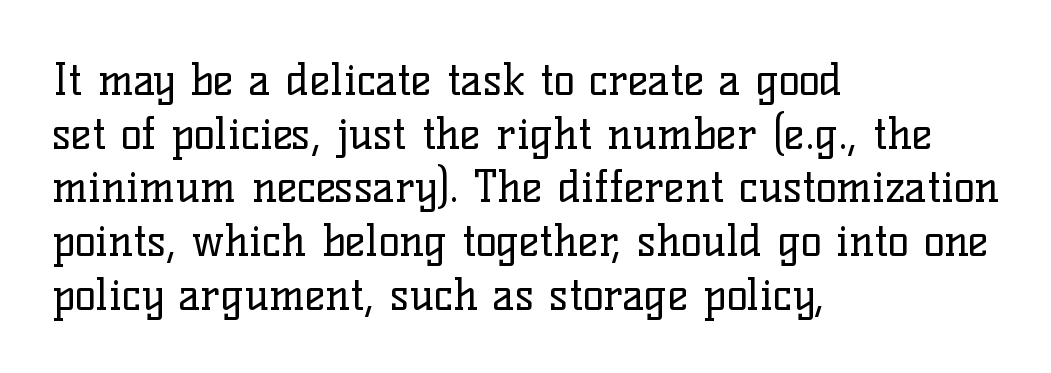
The image shows 44 px regular-weight serif type, upright; set left-aligned, line spacing 1.22x, normal letter spacing, not underlined; low stroke contrast and a medium x-height.
